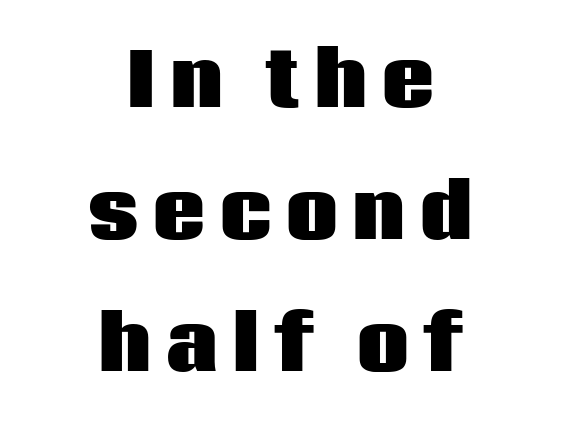
The lines in this sample share a center point and differ in where they start and stop. Check where the strokes stop: nothing finishes them off — pure sans. Rendered with straight, roman letterforms. Note the varied advance widths — an 'i' is clearly narrower than an 'm'.
